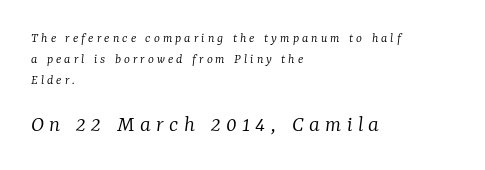
The image shows 24 px text type, italic (leaning right); set left-aligned, normal line spacing (1.5x), unusually wide letter spacing (+0.22 em), not underlined; the second (bottom) block is 1.71x larger.
